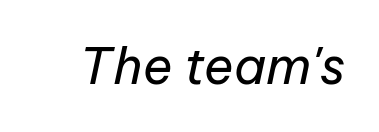
The font's italic variant was chosen for this text. Think standard paragraph weight, or any step lighter than that. The horizontal fit of the characters is conventional and even. Bare-footed words on every line. The rendering uses natural spacing where letterforms have individual widths.
